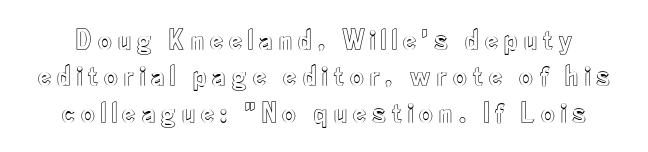
The strip under each line holds only bare page. Proportional: the letters do not fall into vertical columns. When letters stand straight like this, we call the style roman or upright.
